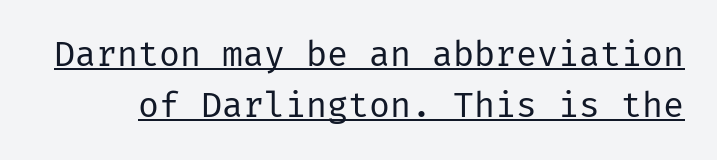
Q: Is the text bold? A: No.
Q: Is the text italic (slanted)? A: No, it is upright.
Q: Is the typeface a serif or a sans-serif typeface? A: Sans-serif.
Q: Is the text underlined? A: Yes.
Q: Is the spacing between letters normal or unusually wide? A: Normal.
Q: Is the spacing between lines tight, normal or loose? A: Normal.
Q: Width (condensed, normal, or wide)? A: Normal.
Q: Stroke contrast? A: Low.
Q: x-height? A: Medium.
